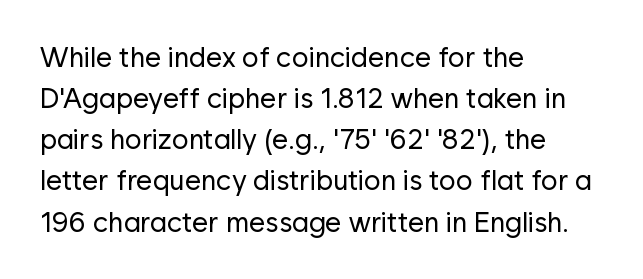
The rag falls on the right side of this text block. Letters rest on an invisible, unmarked baseline. This is roman type, the default non-slanted kind. Compared with typical body copy, the letter spacing here is the same.
